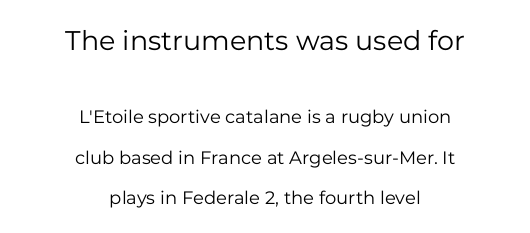
The image shows 27 px text type, upright; set centered, loose line spacing (2.25x), normal letter spacing, not underlined; the first (top) block is 1.5x larger.
